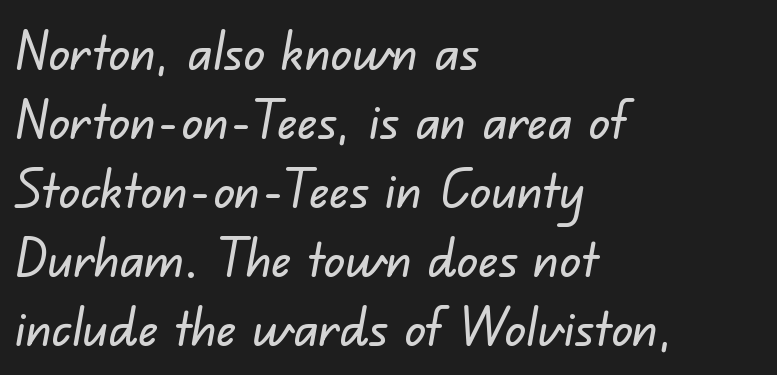
The image shows 53 px sans-serif type; set left-aligned, normal line spacing (1.3x), normal letter spacing, not underlined; low stroke contrast and a small x-height.
